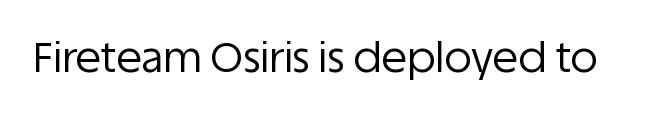
The space beneath each line is pristine and unruled. The designer went with a sans here, leaving each stem footless. The letters stand straight up with perfectly vertical stems. Is this a fixed-width face? No — the glyphs have proportional, varying widths. In terms of letterspacing, this is plain default setting. The face looks like a standard text weight, possibly lighter.
